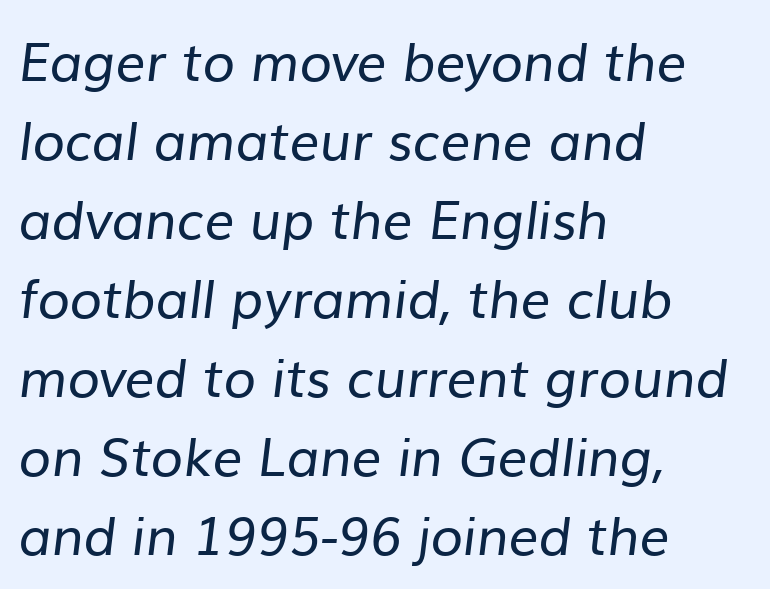
The image shows 53 px regular-weight sans-serif type; set left-aligned, normal line spacing (1.49x), normal letter spacing, not underlined; low stroke contrast and a medium x-height.
